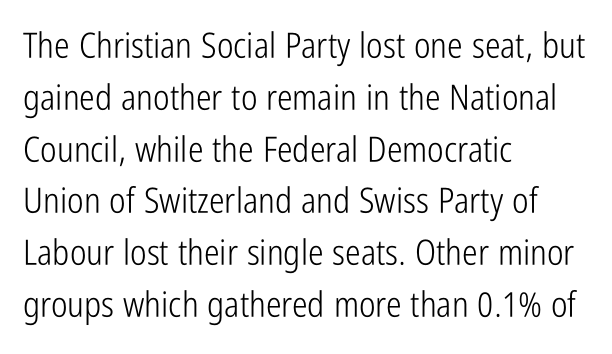
Q: Is the text bold? A: No.
Q: Is the text italic (slanted)? A: No, it is upright.
Q: Is the typeface a serif or a sans-serif typeface? A: Sans-serif.
Q: Is the text underlined? A: No.
Q: How is the paragraph aligned? A: Left-aligned.
Q: Is the spacing between letters normal or unusually wide? A: Normal.
Q: Is the spacing between lines tight, normal or loose? A: Normal.
Q: Width (condensed, normal, or wide)? A: Condensed.
Q: Stroke contrast? A: Low.
Q: x-height? A: Medium.
Q: Monospaced? A: No.
